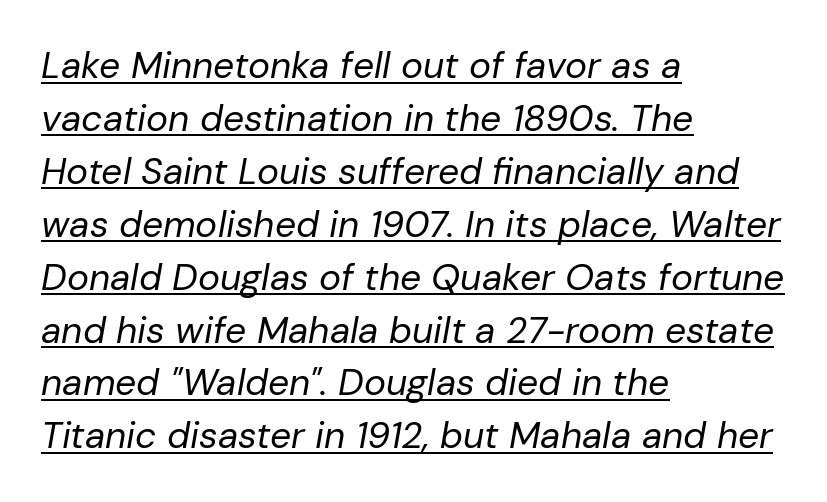
Q: Is the text bold? A: No.
Q: Is the text italic (slanted)? A: Yes, it leans right by about 10 degrees.
Q: Is the text underlined? A: Yes.
Q: How is the paragraph aligned? A: Left-aligned.
Q: Is the spacing between letters normal or unusually wide? A: Normal.
Q: Is the spacing between lines tight, normal or loose? A: Normal.
Q: Width (condensed, normal, or wide)? A: Normal.
Q: Stroke contrast? A: Low.
Q: x-height? A: Medium.
Q: Monospaced? A: No.
